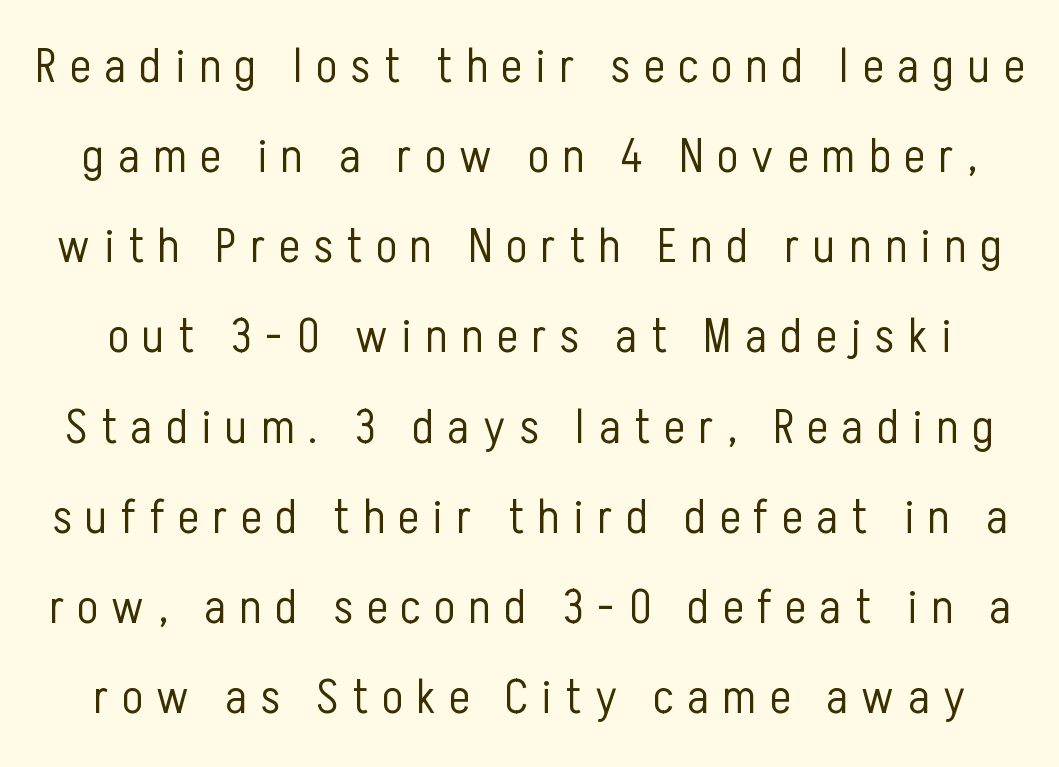
Q: Is the text bold? A: No.
Q: Is the text italic (slanted)? A: No, it is upright.
Q: Is the typeface a serif or a sans-serif typeface? A: Sans-serif.
Q: Is the text underlined? A: No.
Q: Is the spacing between letters normal or unusually wide? A: Unusually wide.
Q: Width (condensed, normal, or wide)? A: Condensed.
Q: Stroke contrast? A: Low.
Q: x-height? A: Medium.
Q: Monospaced? A: No.
